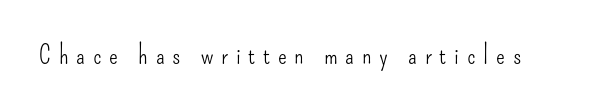
Glyph-to-glyph distance is far greater than everyday printed text. Nothing heavy about these letters — not bold at all. The gap between lines stays unmarked. The type sits square on the baseline with zero lean.
